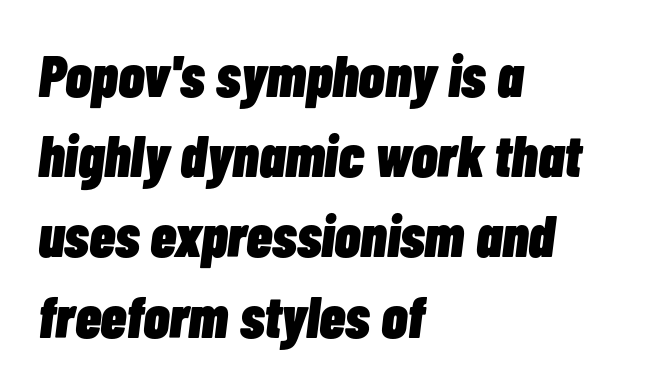
Q: Is the text bold? A: Yes.
Q: Is the text italic (slanted)? A: Yes, it leans right by about 7 degrees.
Q: Is the text underlined? A: No.
Q: How is the paragraph aligned? A: Left-aligned.
Q: Is the spacing between letters normal or unusually wide? A: Normal.
Q: Is the spacing between lines tight, normal or loose? A: Normal.
Q: Width (condensed, normal, or wide)? A: Condensed.
Q: Stroke contrast? A: Low.
Q: x-height? A: Medium.
Q: Monospaced? A: No.
